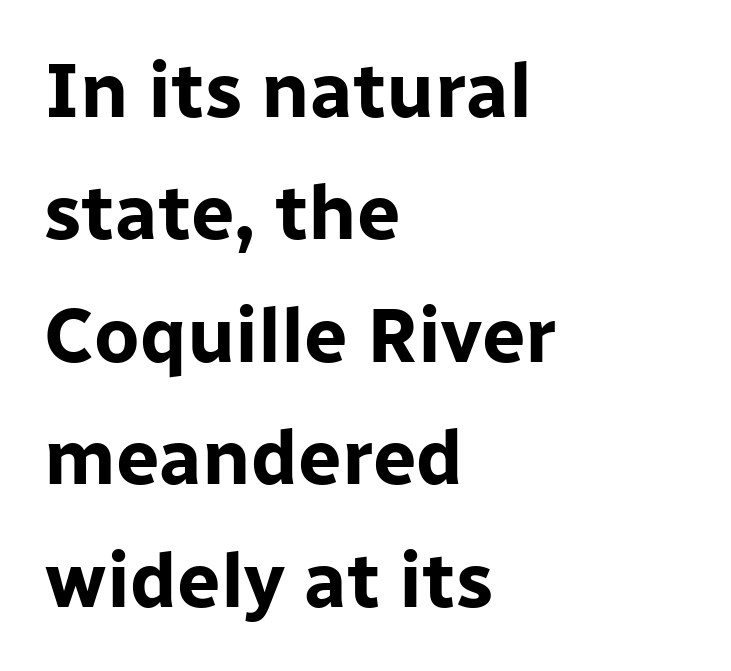
Q: Is the text bold? A: Yes.
Q: Is the text italic (slanted)? A: No, it is upright.
Q: Is the typeface a serif or a sans-serif typeface? A: Sans-serif.
Q: Is the text underlined? A: No.
Q: How is the paragraph aligned? A: Left-aligned.
Q: Is the spacing between letters normal or unusually wide? A: Normal.
Q: Is the spacing between lines tight, normal or loose? A: Normal.
Q: Width (condensed, normal, or wide)? A: Normal.
Q: Stroke contrast? A: Low.
Q: x-height? A: Medium.
Q: Monospaced? A: No.
